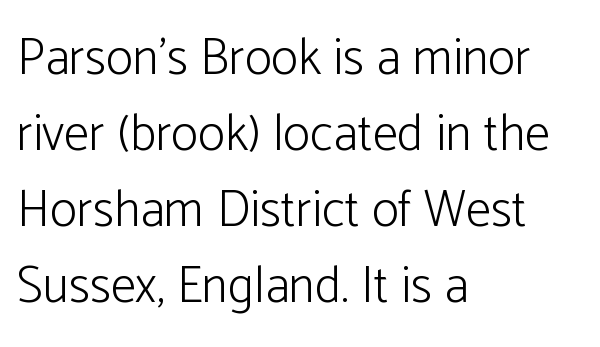
{"serif": "no", "italic": "no", "bold": "no", "weight": "light", "width": "normal", "stroke_contrast": "low", "x_height": "medium", "monospaced": "no", "underline": "no", "align": "left", "line_spacing": "normal", "line_spacing_ratio": 1.49, "letter_spacing": "normal", "letter_spacing_em": 0.0, "glyph_px": 51}
